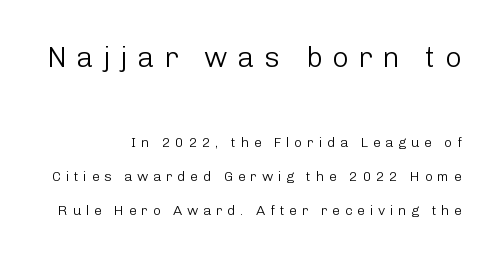
Q: Is the text bold? A: No.
Q: Is the text italic (slanted)? A: No, it is upright.
Q: Is the typeface a serif or a sans-serif typeface? A: Sans-serif.
Q: Is the text underlined? A: No.
Q: How is the paragraph aligned? A: Right-aligned.
Q: Is the spacing between letters normal or unusually wide? A: Unusually wide.
Q: Is the spacing between lines tight, normal or loose? A: Loose.
Q: Which block of text is set in a larger size, the first (top) or the second (bottom)? A: The first (top) one.
Q: Width (condensed, normal, or wide)? A: Normal.
Q: Stroke contrast? A: Low.
Q: x-height? A: Medium.
Q: Monospaced? A: No.
